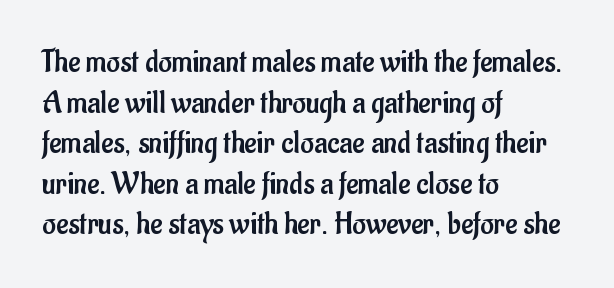
{"serif": "no", "italic": "no", "bold": "no", "weight": "regular", "width": "condensed", "stroke_contrast": "low", "x_height": "small", "monospaced": "no", "underline": "no", "align": "left", "line_spacing_ratio": 1.23, "letter_spacing": "normal", "letter_spacing_em": 0.0, "glyph_px": 33}
